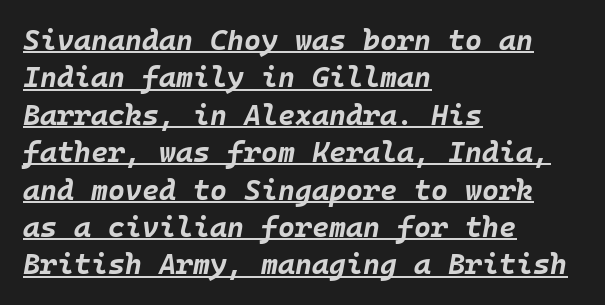
The image shows 29 px bold type, italic (leaning right); set left-aligned, normal line spacing (1.29x), normal letter spacing, underlined; low stroke contrast and a large x-height.
